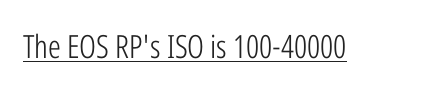
The image shows 32 px light, condensed sans-serif type, upright; set normal letter spacing, underlined; low stroke contrast and a medium x-height.
